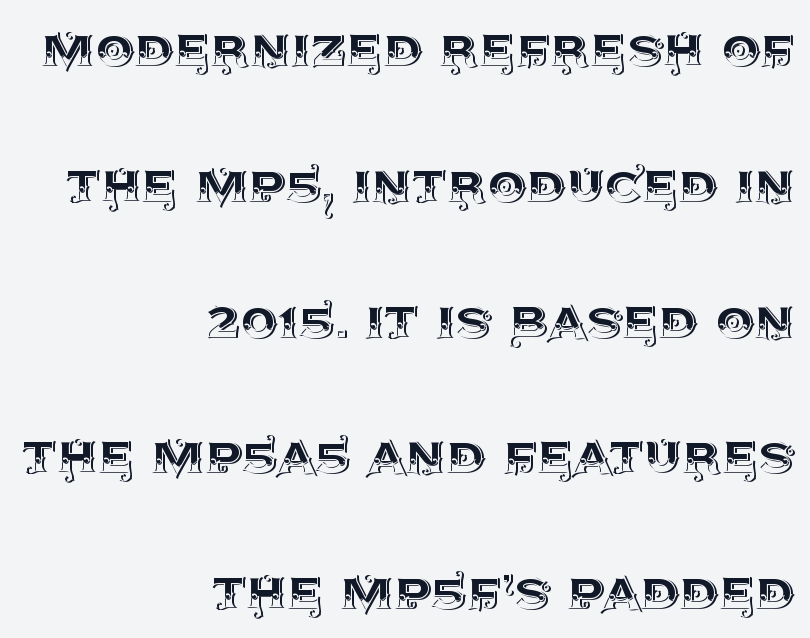
The image shows 62 px text type, upright; set right-aligned, loose line spacing (2.19x), normal letter spacing, not underlined; a large x-height.
